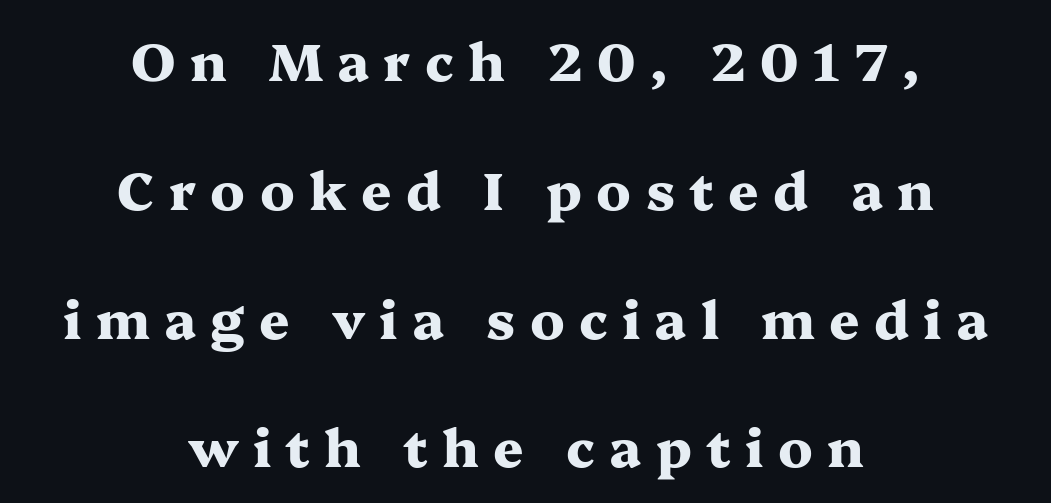
{"serif": "yes", "italic": "no", "bold": "yes", "weight": "heavy", "width": "wide", "stroke_contrast": "medium", "x_height": "medium", "monospaced": "no", "underline": "no", "align": "center", "line_spacing": "loose", "line_spacing_ratio": 2.43, "letter_spacing": "wide", "letter_spacing_em": 0.27, "glyph_px": 53}
